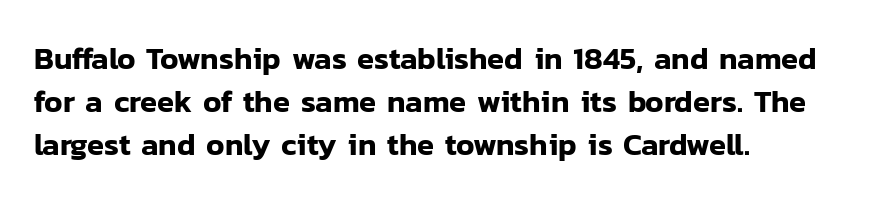
{"serif": "no", "italic": "no", "width": "normal", "stroke_contrast": "low", "x_height": "medium", "monospaced": "no", "underline": "no", "align": "left", "line_spacing": "normal", "line_spacing_ratio": 1.39, "letter_spacing": "normal", "letter_spacing_em": 0.0, "glyph_px": 31}
